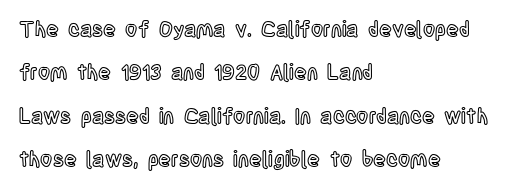
The image shows 21 px text type, upright; set left-aligned, loose line spacing (2.06x), normal letter spacing, not underlined.
